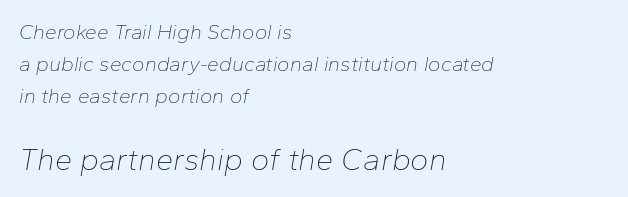
The letters advance in unequal steps, a hallmark of proportional type. Does the leading feel generous? No, just average. The cut favours lightness, reaching ordinary text weight at its darkest. Alignment: flush left. The face used here appears at its bigger size in the lower chunk.
